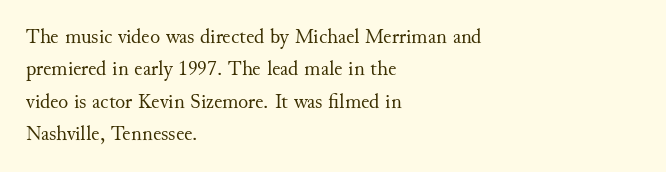
Words float on clear page, feet unadorned. Letters have the restrained weight of plain body copy at most. Horizontal alignment here is leftward, the default for most running prose. Whoever set this chose a conventional vertical rhythm. This sample uses an upright cut, with every glyph sitting square on the baseline.
